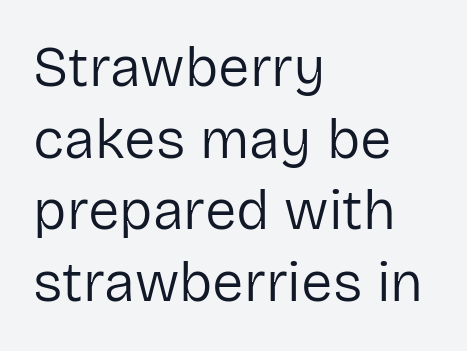
The passage shown has conventional tracking throughout. Is the type heavy? It reads as light-to-regular instead. Check where the strokes stop: nothing finishes them off — pure sans. The glyphs are unaccompanied by any horizontal stroke below them. Italic: no, the glyphs are upright roman. Line beginnings align vertically; line endings do not.
